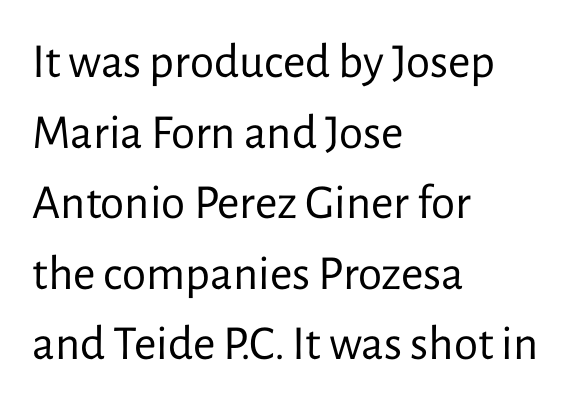
The image shows 49 px regular-weight sans-serif type, upright; set left-aligned, normal line spacing (1.44x), normal letter spacing, not underlined; low stroke contrast and a medium x-height.
